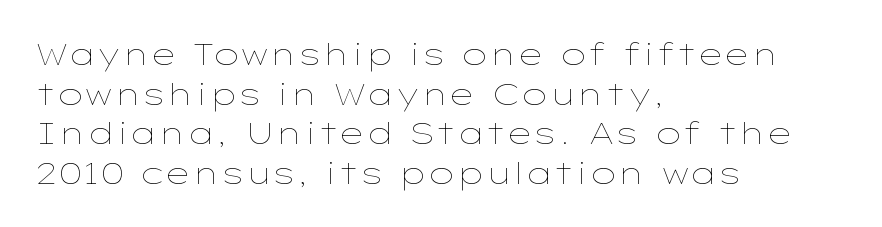
{"italic": "no", "bold": "no", "weight": "thin", "width": "wide", "stroke_contrast": "low", "x_height": "medium", "monospaced": "no", "underline": "no", "align": "left", "line_spacing": "normal", "line_spacing_ratio": 1.32, "letter_spacing": "normal", "letter_spacing_em": 0.0, "glyph_px": 30}
